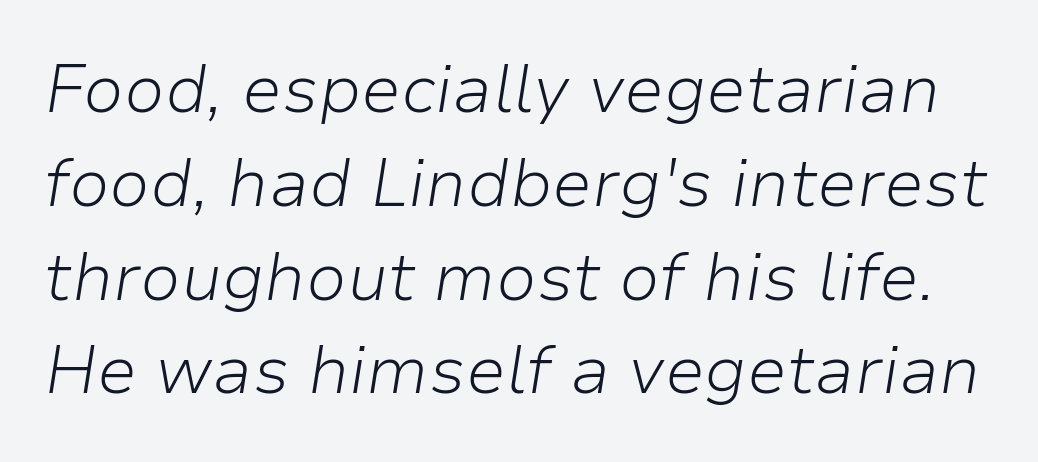
{"italic": "yes", "lean": "right", "slant_degrees": 9, "bold": "no", "weight": "light", "width": "normal", "stroke_contrast": "low", "x_height": "medium", "monospaced": "no", "underline": "no", "line_spacing": "normal", "line_spacing_ratio": 1.4, "letter_spacing": "normal", "letter_spacing_em": 0.0, "glyph_px": 67}
